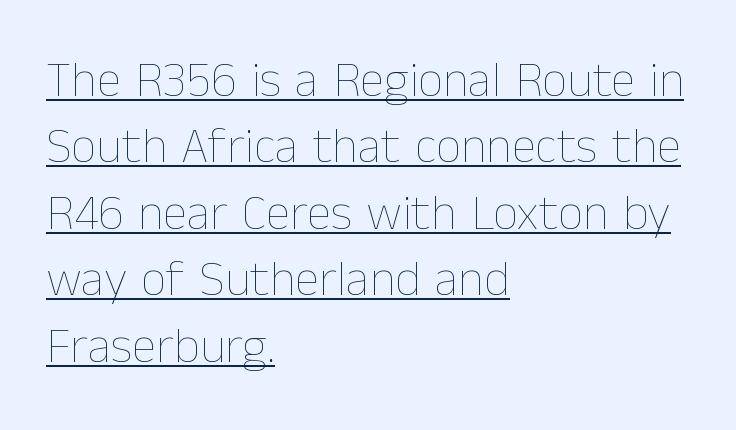
{"italic": "no", "bold": "no", "weight": "thin", "width": "normal", "stroke_contrast": "low", "x_height": "medium", "monospaced": "no", "underline": "yes", "align": "left", "line_spacing": "normal", "line_spacing_ratio": 1.33, "letter_spacing": "normal", "letter_spacing_em": 0.0, "glyph_px": 50}
